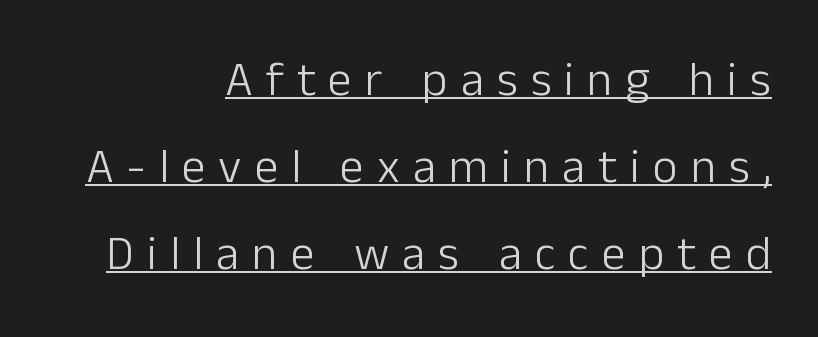
Posture: upright roman. This rendering uses right alignment, leaving the left contour irregular. The face looks like a standard text weight, possibly lighter. Font category for this specimen: sans-serif. Looks like someone drew a line under every word here.
